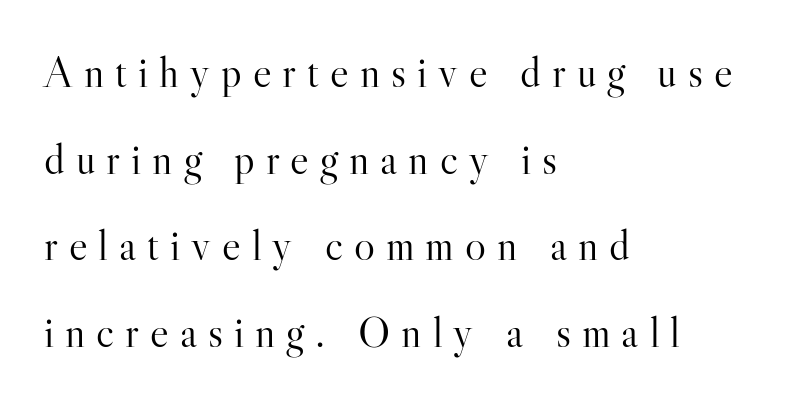
The image shows 44 px light serif type, upright; set left-aligned, loose line spacing (1.97x), unusually wide letter spacing (+0.25 em), not underlined; high stroke contrast and a small x-height.
